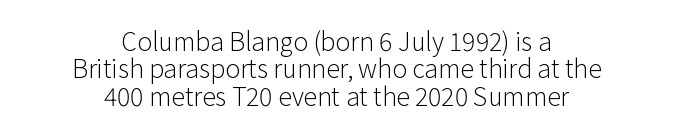
{"italic": "no", "bold": "no", "underline": "no", "align": "center", "line_spacing": "tight", "line_spacing_ratio": 1.1, "letter_spacing": "normal", "letter_spacing_em": 0.0, "glyph_px": 25}
